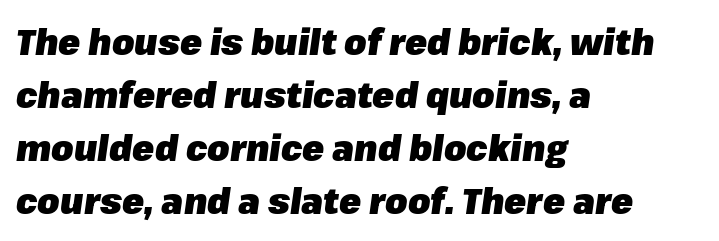
{"italic": "yes", "lean": "right", "slant_degrees": 8, "bold": "yes", "weight": "heavy", "width": "normal", "stroke_contrast": "low", "x_height": "medium", "monospaced": "no", "underline": "no", "align": "left", "line_spacing": "normal", "line_spacing_ratio": 1.47, "letter_spacing": "normal", "letter_spacing_em": 0.0, "glyph_px": 36}
